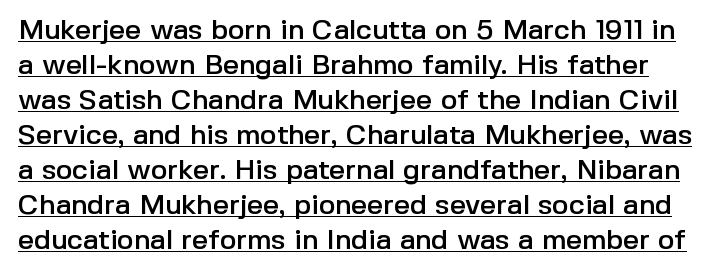
Q: Is the text italic (slanted)? A: No, it is upright.
Q: Is the typeface a serif or a sans-serif typeface? A: Sans-serif.
Q: Is the text underlined? A: Yes.
Q: Is the spacing between letters normal or unusually wide? A: Normal.
Q: Is the spacing between lines tight, normal or loose? A: Normal.
Q: Width (condensed, normal, or wide)? A: Normal.
Q: x-height? A: Medium.
Q: Monospaced? A: No.
